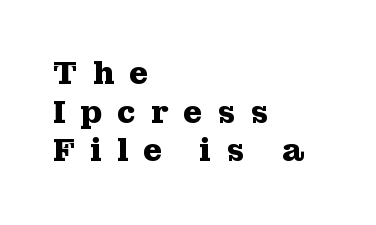
Q: Is the text bold? A: Yes.
Q: Is the text italic (slanted)? A: No, it is upright.
Q: Is the typeface a serif or a sans-serif typeface? A: Serif.
Q: Is the text underlined? A: No.
Q: How is the paragraph aligned? A: Left-aligned.
Q: Is the spacing between letters normal or unusually wide? A: Unusually wide.
Q: Is the spacing between lines tight, normal or loose? A: Normal.
Q: Width (condensed, normal, or wide)? A: Wide.
Q: Stroke contrast? A: Medium.
Q: x-height? A: Medium.
Q: Monospaced? A: No.
